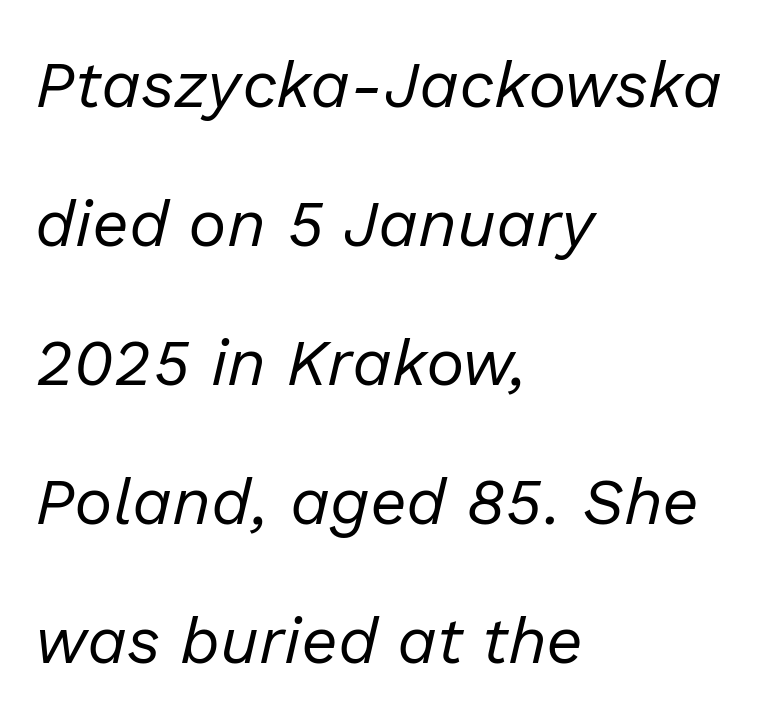
Q: Is the text bold? A: No.
Q: Is the text italic (slanted)? A: Yes, it leans right by about 13 degrees.
Q: Is the text underlined? A: No.
Q: How is the paragraph aligned? A: Left-aligned.
Q: Is the spacing between letters normal or unusually wide? A: Normal.
Q: Is the spacing between lines tight, normal or loose? A: Loose.
Q: Width (condensed, normal, or wide)? A: Normal.
Q: Stroke contrast? A: Low.
Q: x-height? A: Medium.
Q: Monospaced? A: No.
